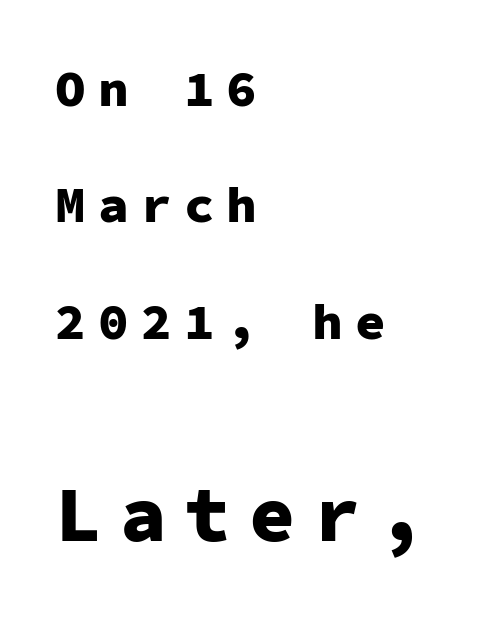
Clear beneath every line of the passage. Is this a fixed-width face? Yes — each glyph sits in an identical cell. This sample trades compactness for vertical openness between lines. Serif or sans? Sans — the stroke terminals are bare.
